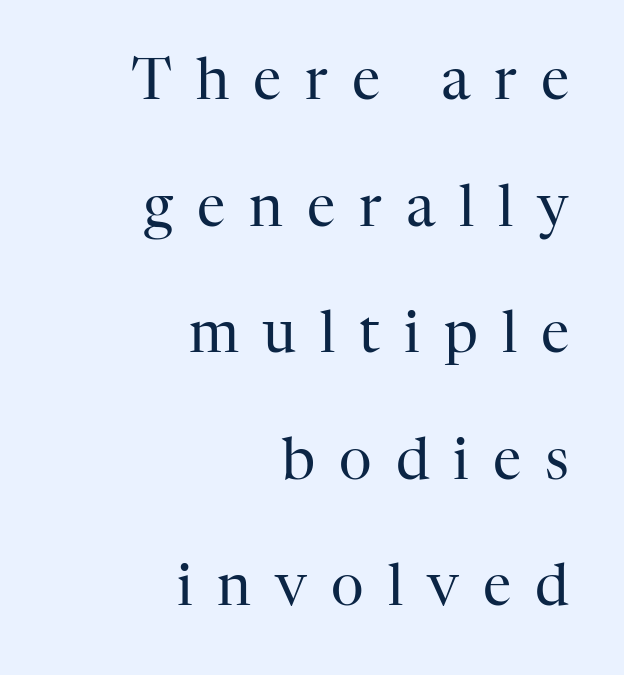
Q: Is the text bold? A: No.
Q: Is the text italic (slanted)? A: No, it is upright.
Q: Is the typeface a serif or a sans-serif typeface? A: Serif.
Q: Is the text underlined? A: No.
Q: How is the paragraph aligned? A: Right-aligned.
Q: Is the spacing between letters normal or unusually wide? A: Unusually wide.
Q: Is the spacing between lines tight, normal or loose? A: Loose.
Q: Width (condensed, normal, or wide)? A: Normal.
Q: Stroke contrast? A: High.
Q: x-height? A: Medium.
Q: Monospaced? A: No.
